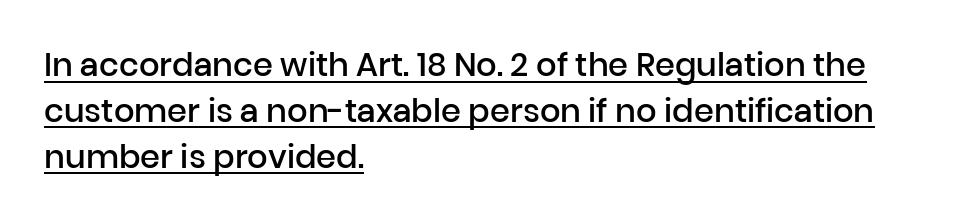
Between one letter and the next there's only the usual sliver of space. The passage shown is typed in a proportional face where columns would drift. Every word sits above its own underline. A classic flush-left, rag-right setting is used for this passage. In terms of leading, this rendering sits right in the middle.
